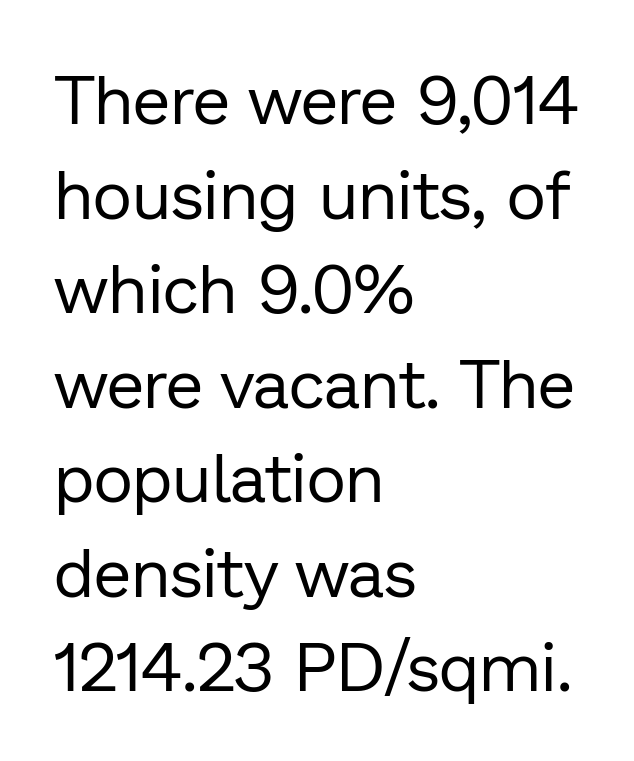
Q: Is the text bold? A: No.
Q: Is the text italic (slanted)? A: No, it is upright.
Q: Is the typeface a serif or a sans-serif typeface? A: Sans-serif.
Q: Is the text underlined? A: No.
Q: How is the paragraph aligned? A: Left-aligned.
Q: Is the spacing between letters normal or unusually wide? A: Normal.
Q: Is the spacing between lines tight, normal or loose? A: Normal.
Q: Width (condensed, normal, or wide)? A: Normal.
Q: Stroke contrast? A: Low.
Q: x-height? A: Medium.
Q: Monospaced? A: No.
